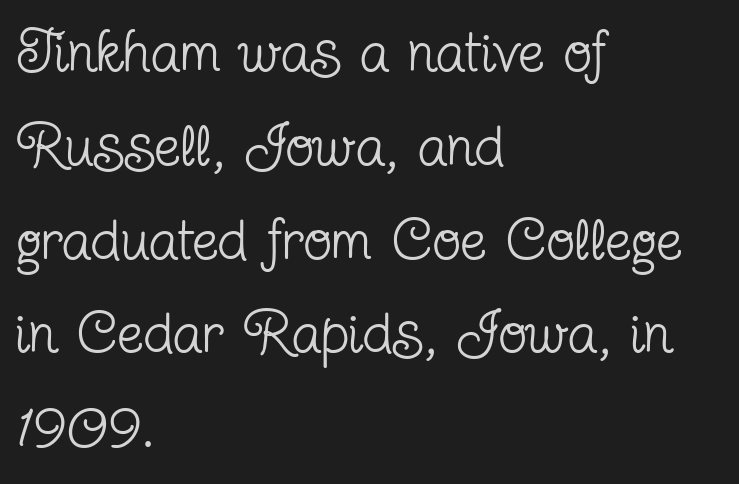
Q: Is the text bold? A: No.
Q: Is the text italic (slanted)? A: No, it is upright.
Q: Is the typeface a serif or a sans-serif typeface? A: Serif.
Q: Is the text underlined? A: No.
Q: How is the paragraph aligned? A: Left-aligned.
Q: Is the spacing between letters normal or unusually wide? A: Normal.
Q: Is the spacing between lines tight, normal or loose? A: Normal.
Q: Width (condensed, normal, or wide)? A: Condensed.
Q: Stroke contrast? A: Low.
Q: x-height? A: Medium.
Q: Monospaced? A: No.
